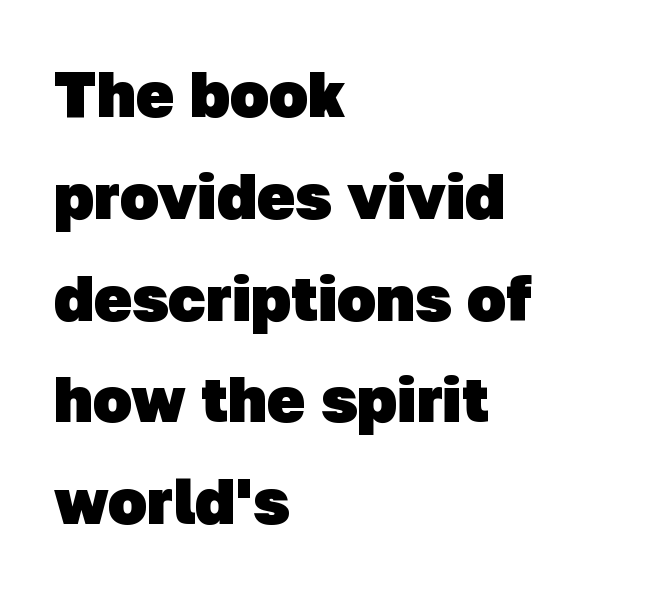
The image shows 64 px heavy sans-serif type; set left-aligned, normal line spacing (1.59x), normal letter spacing, not underlined; low stroke contrast and a medium x-height.
